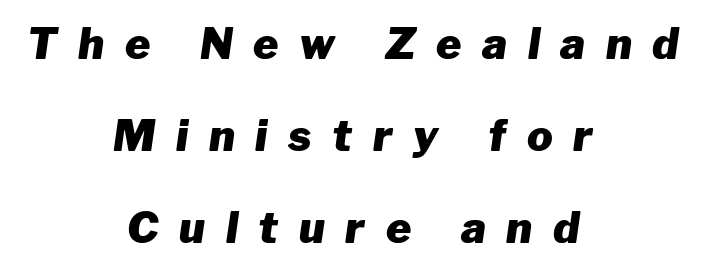
{"italic": "yes", "lean": "right", "slant_degrees": 8, "bold": "yes", "weight": "heavy", "width": "normal", "stroke_contrast": "low", "x_height": "medium", "monospaced": "no", "underline": "no", "align": "center", "line_spacing": "loose", "line_spacing_ratio": 2.14, "letter_spacing": "wide", "letter_spacing_em": 0.48, "glyph_px": 43}
